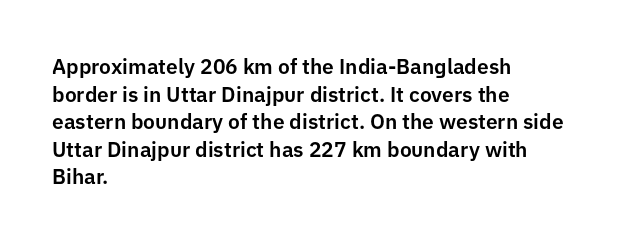
{"italic": "no", "underline": "no", "align": "left", "line_spacing": "normal", "line_spacing_ratio": 1.31, "letter_spacing": "normal", "letter_spacing_em": 0.0, "glyph_px": 21}
